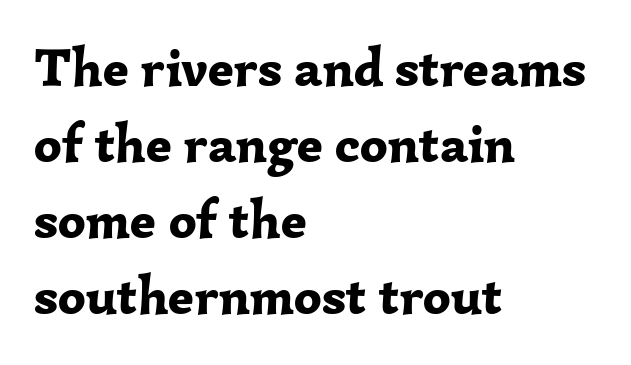
Q: Is the text bold? A: Yes.
Q: Is the text italic (slanted)? A: No, it is upright.
Q: Is the typeface a serif or a sans-serif typeface? A: Serif.
Q: Is the text underlined? A: No.
Q: How is the paragraph aligned? A: Left-aligned.
Q: Is the spacing between letters normal or unusually wide? A: Normal.
Q: Is the spacing between lines tight, normal or loose? A: Normal.
Q: Width (condensed, normal, or wide)? A: Normal.
Q: Stroke contrast? A: Low.
Q: x-height? A: Medium.
Q: Monospaced? A: No.
